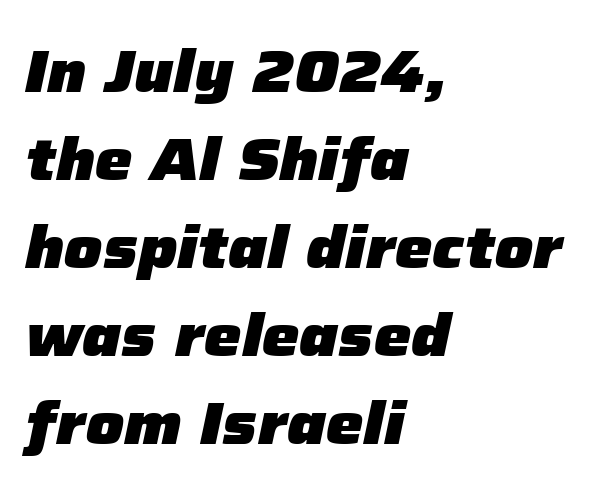
Tracking here is standard; glyphs follow each other at the usual distance. Teacher's note: observe the even left margin — that is flush-left alignment. The passage shown stacks its lines at a standard gap. The strip under each line holds only bare page.
